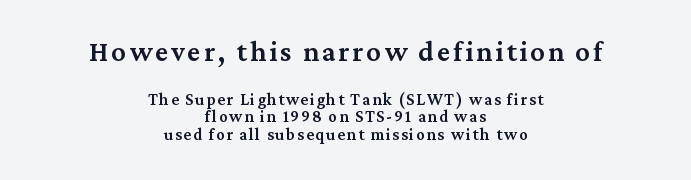
The image shows 29 px semibold serif type, upright; set centered, tight line spacing (1.05x), not underlined; the first (top) block is 1.71x larger; medium stroke contrast and a medium x-height.
